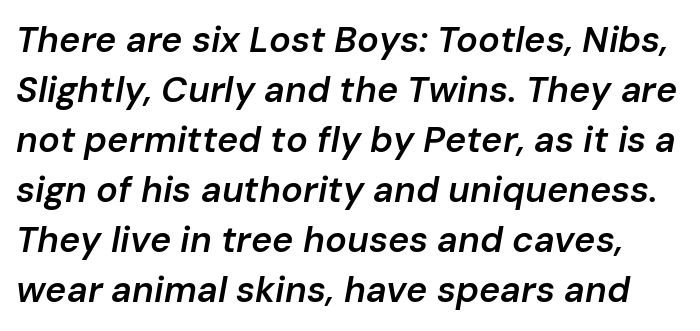
{"italic": "yes", "lean": "right", "slant_degrees": 10, "bold": "semi", "weight": "semibold", "width": "normal", "stroke_contrast": "low", "x_height": "medium", "monospaced": "no", "underline": "no", "line_spacing": "normal", "line_spacing_ratio": 1.39, "letter_spacing": "normal", "letter_spacing_em": 0.0, "glyph_px": 36}
